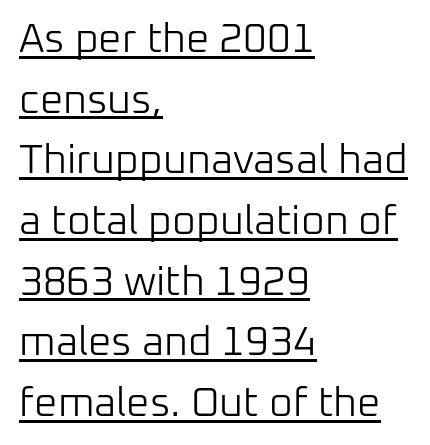
{"serif": "no", "italic": "no", "bold": "no", "weight": "light", "width": "normal", "stroke_contrast": "low", "x_height": "medium", "monospaced": "no", "underline": "yes", "align": "left", "line_spacing": "normal", "line_spacing_ratio": 1.48, "letter_spacing": "normal", "letter_spacing_em": 0.0, "glyph_px": 41}
